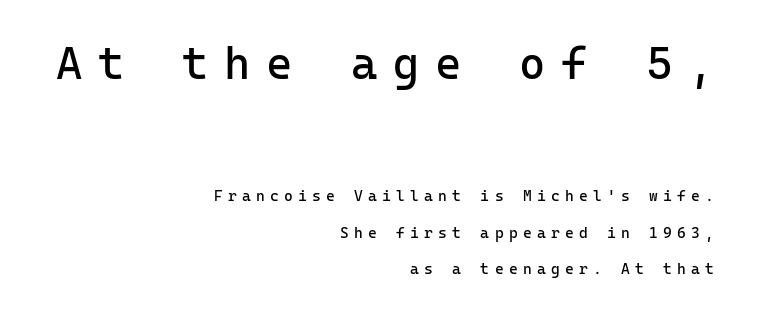
The image shows 45 px regular-weight sans-serif type, upright, monospaced; set right-aligned, loose line spacing (2.43x), unusually wide letter spacing (+0.35 em), not underlined; the first (top) block is 3.0x larger; low stroke contrast and a medium x-height.
